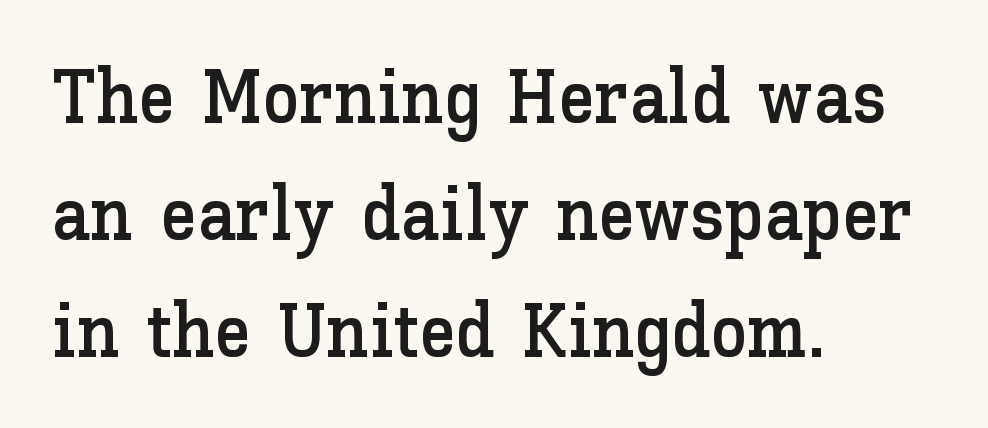
{"italic": "no", "width": "normal", "stroke_contrast": "low", "x_height": "medium", "monospaced": "no", "underline": "no", "align": "left", "line_spacing": "normal", "line_spacing_ratio": 1.56, "letter_spacing": "normal", "letter_spacing_em": 0.0, "glyph_px": 75}
